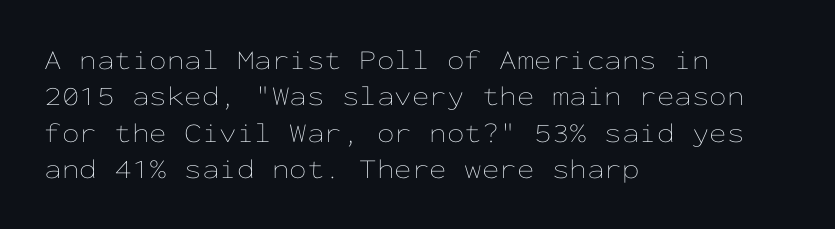
{"italic": "no", "bold": "no", "weight": "thin", "width": "wide", "stroke_contrast": "low", "x_height": "medium", "monospaced": "yes", "underline": "no", "align": "left", "line_spacing": "normal", "line_spacing_ratio": 1.3, "letter_spacing": "normal", "letter_spacing_em": 0.0, "glyph_px": 28}
